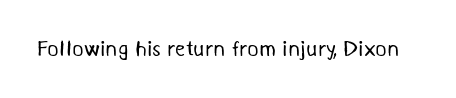
{"bold": "no", "underline": "no", "letter_spacing": "normal", "letter_spacing_em": 0.0, "glyph_px": 22}
